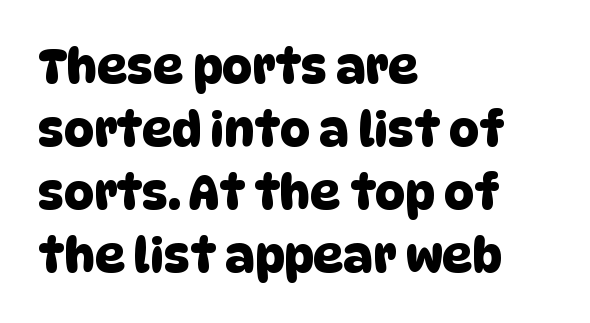
Casual observation: everything's shoved over to the left. The text was rendered using a sans face with plain stroke endings. The gaps between neighbouring characters are ordinary and unremarkable. Evenly set lines give the paragraph a standard silhouette. Unmarked baselines from the first word to the last.
